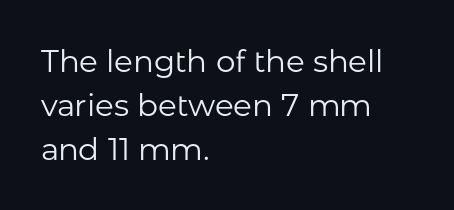
{"serif": "no", "italic": "no", "bold": "no", "weight": "regular", "width": "normal", "stroke_contrast": "low", "x_height": "medium", "monospaced": "no", "underline": "no", "align": "left", "line_spacing": "normal", "line_spacing_ratio": 1.42, "letter_spacing": "normal", "letter_spacing_em": 0.0, "glyph_px": 31}
